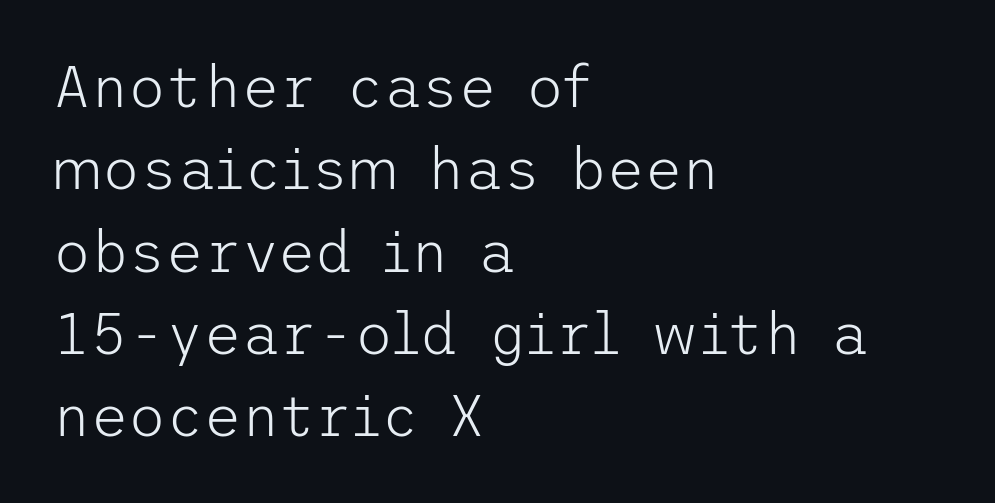
{"serif": "no", "italic": "no", "bold": "no", "weight": "light", "width": "normal", "stroke_contrast": "low", "x_height": "medium", "underline": "no", "align": "left", "line_spacing": "normal", "line_spacing_ratio": 1.42, "letter_spacing": "normal", "letter_spacing_em": 0.0, "glyph_px": 58}
